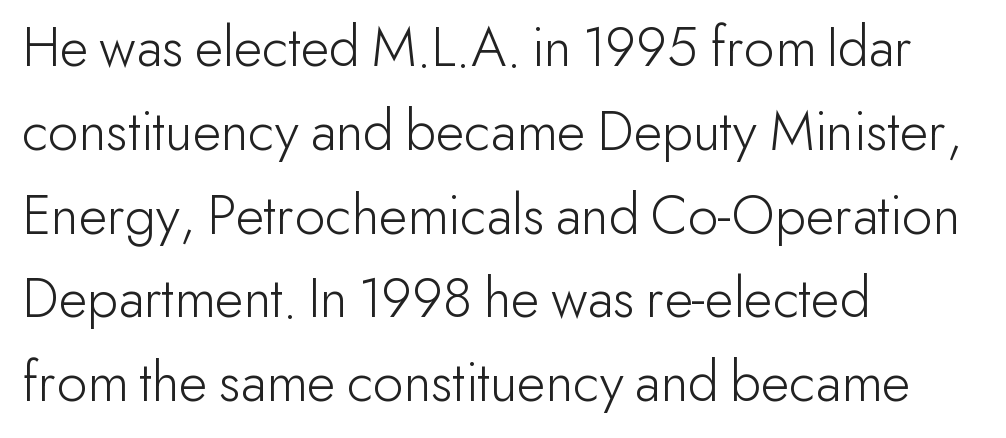
The image shows 59 px light sans-serif type, upright; set left-aligned, normal line spacing (1.42x), normal letter spacing, not underlined; low stroke contrast and a small x-height.
